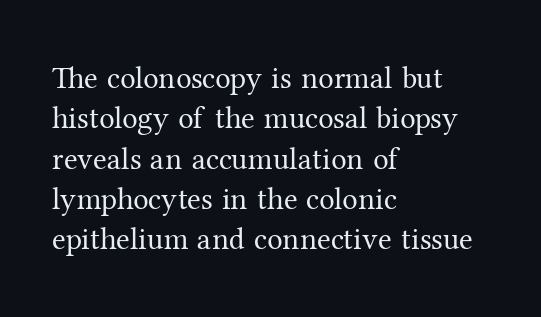
The image shows 31 px regular-weight serif type, upright; set left-aligned, normal line spacing (1.3x), normal letter spacing, not underlined; medium stroke contrast and a medium x-height.
